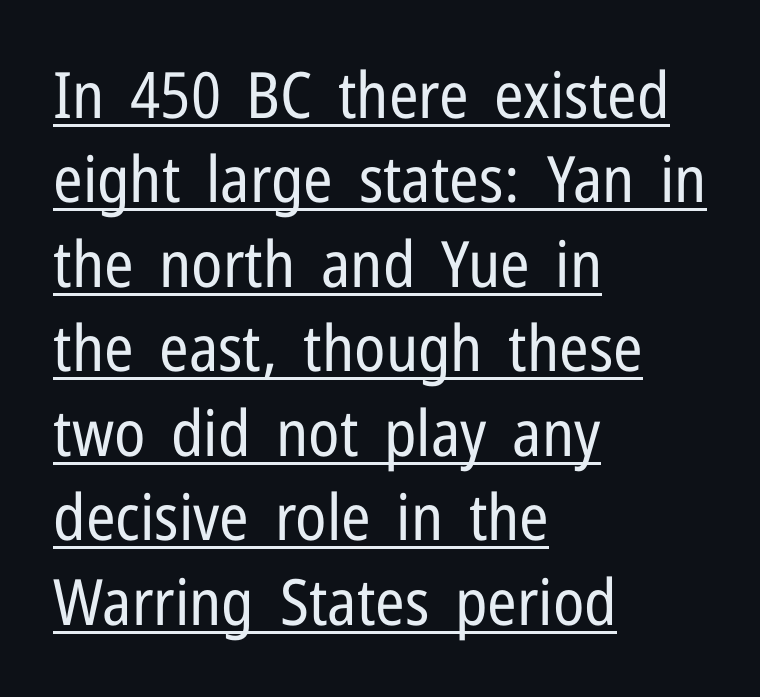
Q: Is the text bold? A: No.
Q: Is the text italic (slanted)? A: No, it is upright.
Q: Is the typeface a serif or a sans-serif typeface? A: Sans-serif.
Q: Is the text underlined? A: Yes.
Q: How is the paragraph aligned? A: Left-aligned.
Q: Is the spacing between letters normal or unusually wide? A: Normal.
Q: Is the spacing between lines tight, normal or loose? A: Normal.
Q: Width (condensed, normal, or wide)? A: Condensed.
Q: Stroke contrast? A: Low.
Q: x-height? A: Medium.
Q: Monospaced? A: No.
